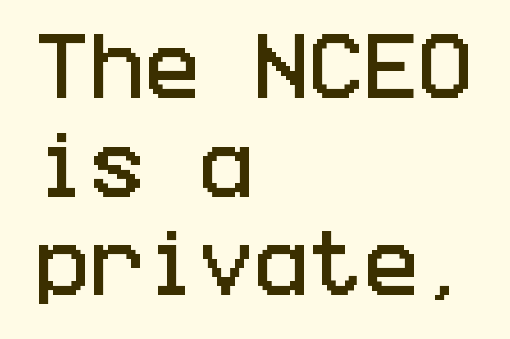
The image shows 73 px condensed sans-serif type, upright; set left-aligned, normal line spacing (1.35x), normal letter spacing, not underlined; low stroke contrast and a large x-height.
